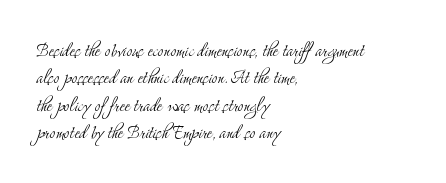
Q: Is the text bold? A: No.
Q: Is the text italic (slanted)? A: Yes.
Q: Is the text underlined? A: No.
Q: How is the paragraph aligned? A: Left-aligned.
Q: Is the spacing between letters normal or unusually wide? A: Normal.
Q: Is the spacing between lines tight, normal or loose? A: Normal.
